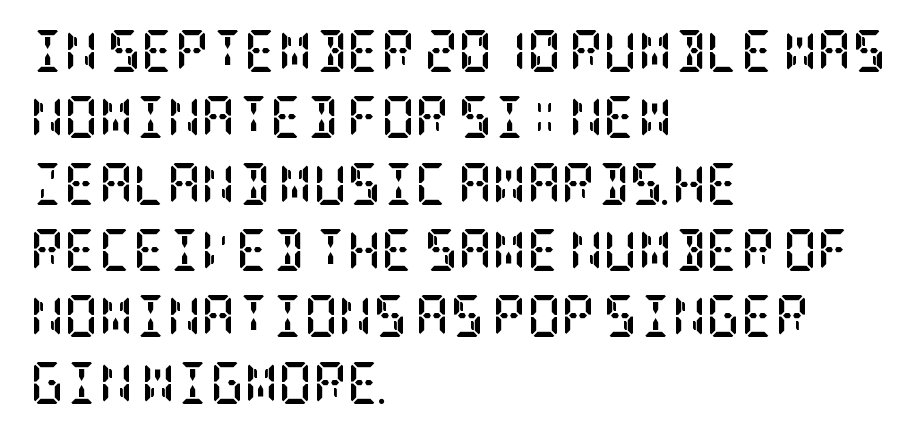
Ordinary non-slanted type is in use. Caption: bold face, heavy strokes. Little horizontal feet cap the strokes, marking this as serif type. These lines stack with their left ends in a neat column. Characters follow at the spacing the type designer built in.
